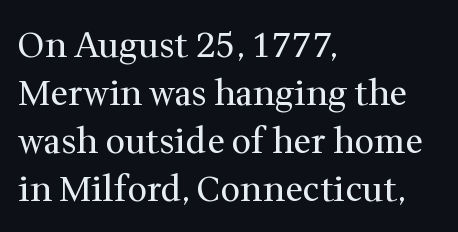
The image shows 35 px regular-weight serif type, upright; set left-aligned, normal line spacing (1.37x), normal letter spacing, not underlined; medium stroke contrast and a medium x-height.
